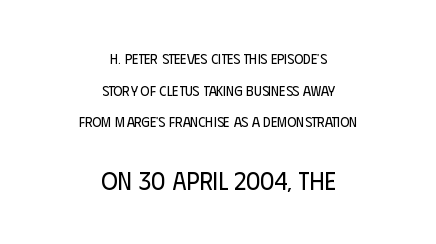
The image shows 25 px text type, upright; set centered, loose line spacing (2.26x), normal letter spacing, not underlined; the second (bottom) block is 1.79x larger.
